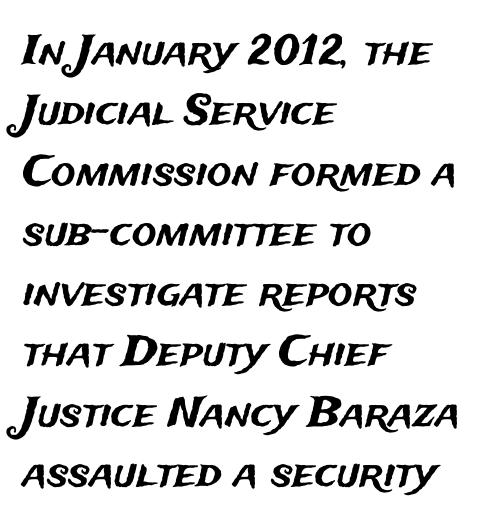
The image shows 41 px sans-serif type; set left-aligned, normal line spacing (1.47x), normal letter spacing, not underlined; medium stroke contrast and a medium x-height.
